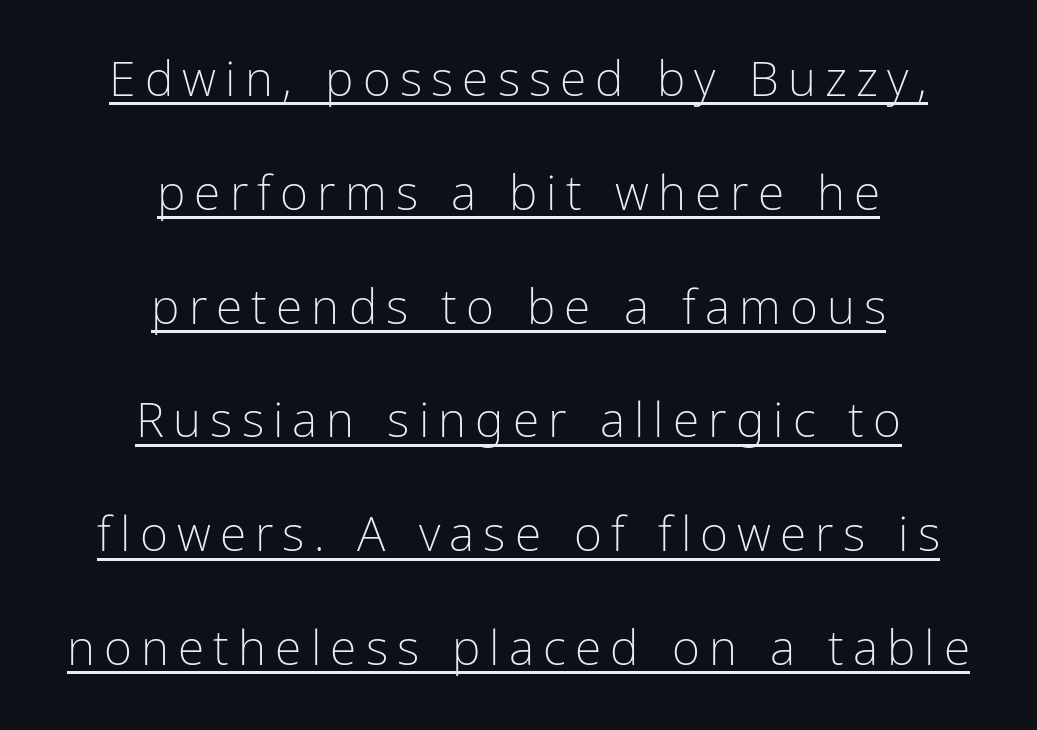
Q: Is the text bold? A: No.
Q: Is the text italic (slanted)? A: No, it is upright.
Q: Is the typeface a serif or a sans-serif typeface? A: Sans-serif.
Q: Is the text underlined? A: Yes.
Q: How is the paragraph aligned? A: Centered.
Q: Is the spacing between lines tight, normal or loose? A: Loose.
Q: Width (condensed, normal, or wide)? A: Condensed.
Q: Stroke contrast? A: Low.
Q: x-height? A: Medium.
Q: Monospaced? A: No.
